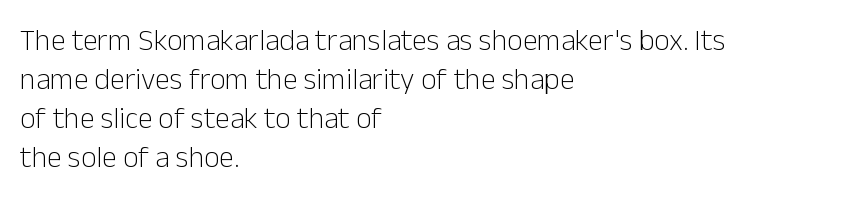
Q: Is the text bold? A: No.
Q: Is the text italic (slanted)? A: No, it is upright.
Q: Is the typeface a serif or a sans-serif typeface? A: Sans-serif.
Q: Is the text underlined? A: No.
Q: How is the paragraph aligned? A: Left-aligned.
Q: Is the spacing between letters normal or unusually wide? A: Normal.
Q: Is the spacing between lines tight, normal or loose? A: Normal.
Q: Width (condensed, normal, or wide)? A: Normal.
Q: Stroke contrast? A: Low.
Q: x-height? A: Medium.
Q: Monospaced? A: No.
